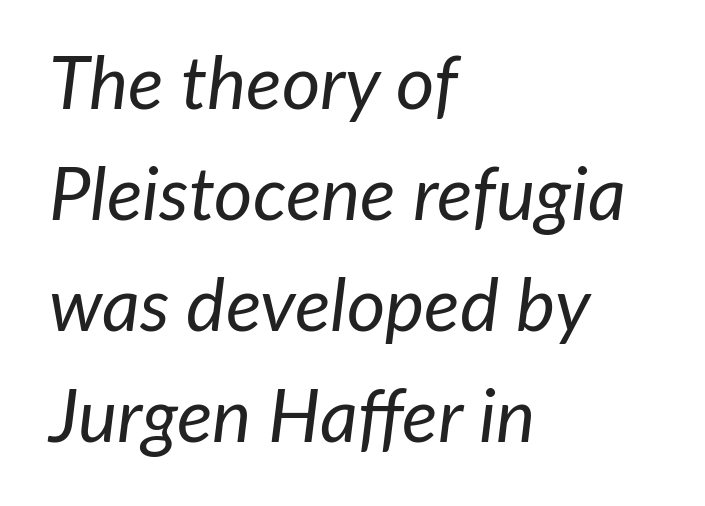
You can tell it's italic because the verticals aren't actually vertical. Vertical stems look standard width or narrower in stroke. Unmarked baselines from the first word to the last. Proportional: the letters do not fall into vertical columns. These lines are set flush left with a ragged right edge.
